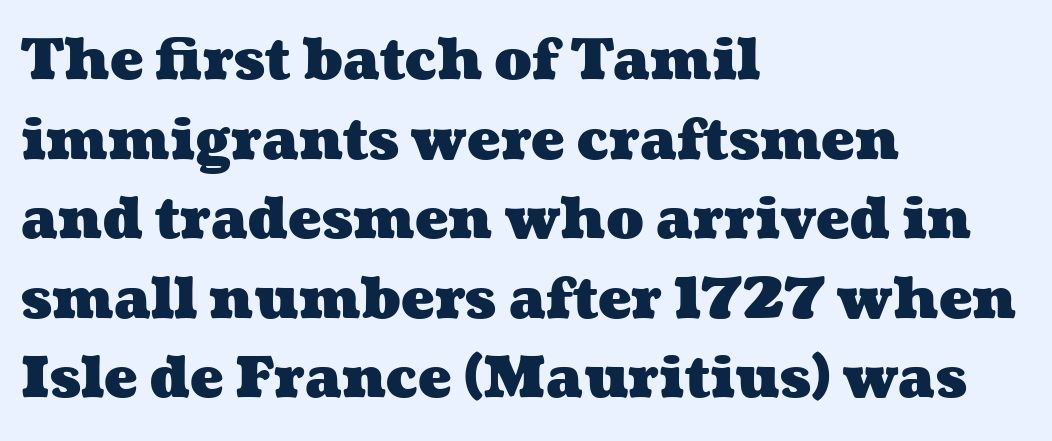
Q: Is the text bold? A: Yes.
Q: Is the text underlined? A: No.
Q: How is the paragraph aligned? A: Left-aligned.
Q: Is the spacing between letters normal or unusually wide? A: Normal.
Q: Is the spacing between lines tight, normal or loose? A: Normal.
Q: Width (condensed, normal, or wide)? A: Wide.
Q: Stroke contrast? A: Medium.
Q: x-height? A: Medium.
Q: Monospaced? A: No.
